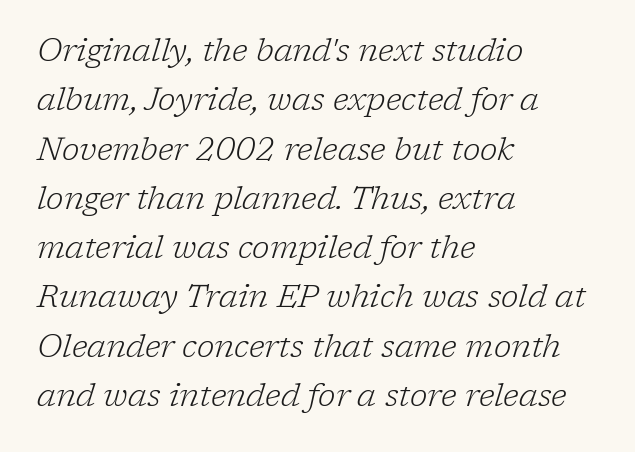
Underlining? Definitely not there. This block has exactly the height ordinary leading produces. This is not heavy type; no bold has been used. The ragged edge is on the right, which tells us the setting is flush left.
